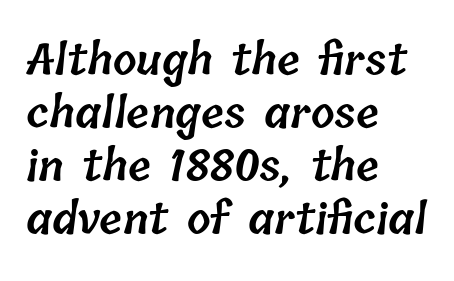
The passage shown is typed in a proportional face where columns would drift. The text block is weighted toward the left margin, trailing off unevenly rightward. The glyphs have the mass of a demibold cut, below bold. Glyph-to-glyph distance matches everyday printed text.
